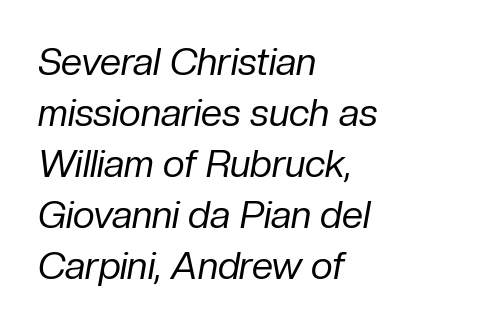
Q: Is the text bold? A: No.
Q: Is the text italic (slanted)? A: Yes, it leans right by about 10 degrees.
Q: Is the text underlined? A: No.
Q: How is the paragraph aligned? A: Left-aligned.
Q: Is the spacing between letters normal or unusually wide? A: Normal.
Q: Is the spacing between lines tight, normal or loose? A: Normal.
Q: Width (condensed, normal, or wide)? A: Normal.
Q: Stroke contrast? A: Low.
Q: x-height? A: Medium.
Q: Monospaced? A: No.
